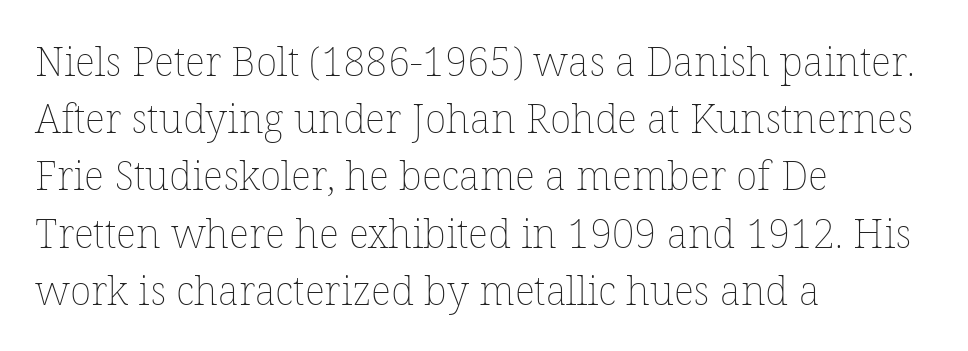
{"italic": "no", "bold": "no", "weight": "thin", "width": "normal", "stroke_contrast": "low", "x_height": "medium", "monospaced": "no", "underline": "no", "align": "left", "line_spacing": "normal", "line_spacing_ratio": 1.43, "letter_spacing": "normal", "letter_spacing_em": 0.0, "glyph_px": 40}
